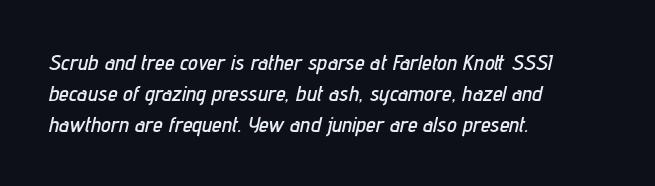
Q: Is the text italic (slanted)? A: Yes, it leans right by about 12 degrees.
Q: Is the text underlined? A: No.
Q: How is the paragraph aligned? A: Left-aligned.
Q: Is the spacing between letters normal or unusually wide? A: Normal.
Q: Is the spacing between lines tight, normal or loose? A: Normal.
